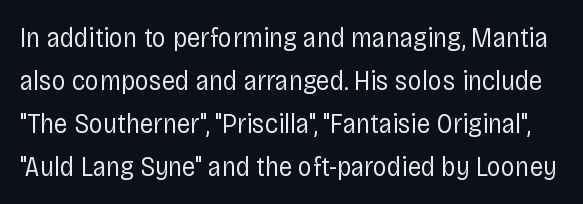
Regular leading. The face used here is rendered with its standard letterfit. Note the varied advance widths — an 'i' is clearly narrower than an 'm'. Each row of text sits above clean, open space. In terms of posture, this sample is upright. The strokes carry an ordinary text weight at most.
